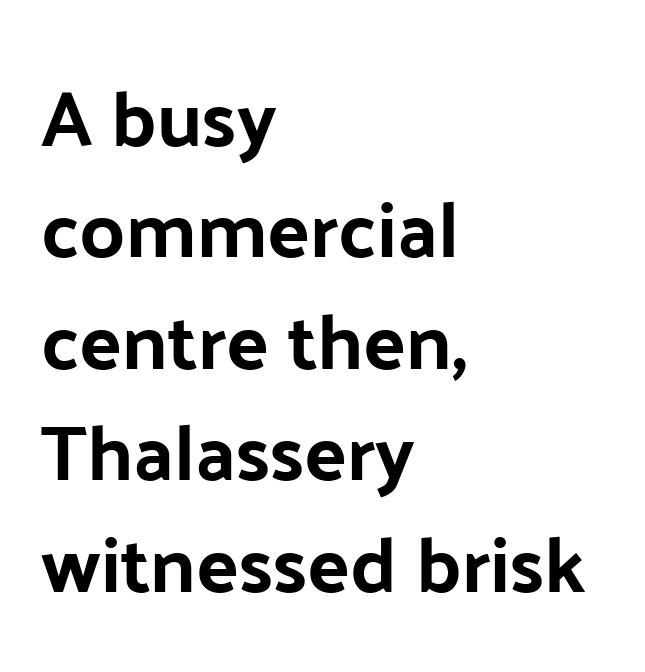
Q: Is the text bold? A: Yes.
Q: Is the text italic (slanted)? A: No, it is upright.
Q: Is the typeface a serif or a sans-serif typeface? A: Sans-serif.
Q: Is the text underlined? A: No.
Q: How is the paragraph aligned? A: Left-aligned.
Q: Is the spacing between letters normal or unusually wide? A: Normal.
Q: Is the spacing between lines tight, normal or loose? A: Normal.
Q: Width (condensed, normal, or wide)? A: Normal.
Q: Stroke contrast? A: Low.
Q: x-height? A: Medium.
Q: Monospaced? A: No.
